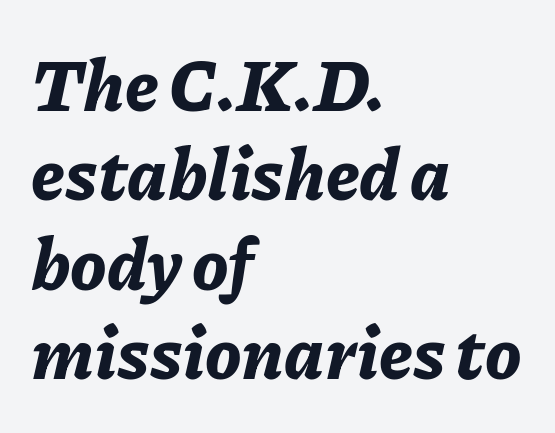
Q: Is the text bold? A: Yes.
Q: Is the text italic (slanted)? A: Yes, it leans right by about 11 degrees.
Q: Is the text underlined? A: No.
Q: How is the paragraph aligned? A: Left-aligned.
Q: Is the spacing between letters normal or unusually wide? A: Normal.
Q: Width (condensed, normal, or wide)? A: Normal.
Q: Stroke contrast? A: Low.
Q: x-height? A: Medium.
Q: Monospaced? A: No.
